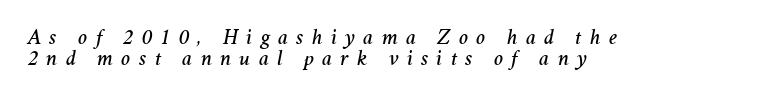
{"italic": "yes", "lean": "right", "slant_degrees": 11, "underline": "no", "align": "left", "line_spacing": "tight", "line_spacing_ratio": 0.97, "letter_spacing": "wide", "letter_spacing_em": 0.37, "glyph_px": 22}
